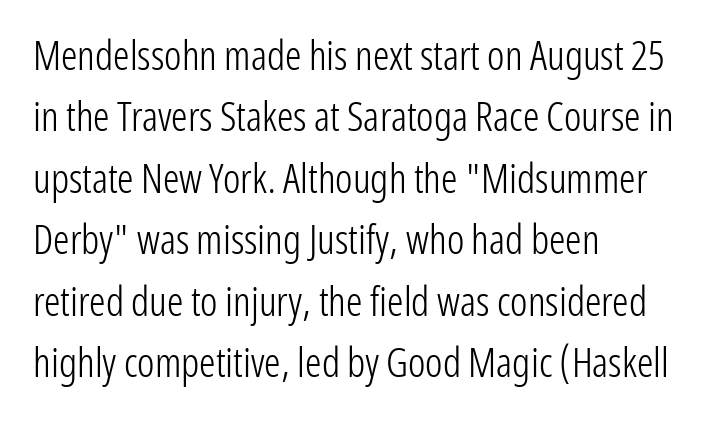
The image shows 41 px light, condensed sans-serif type, upright; set left-aligned, normal line spacing (1.5x), normal letter spacing, not underlined; low stroke contrast and a medium x-height.
